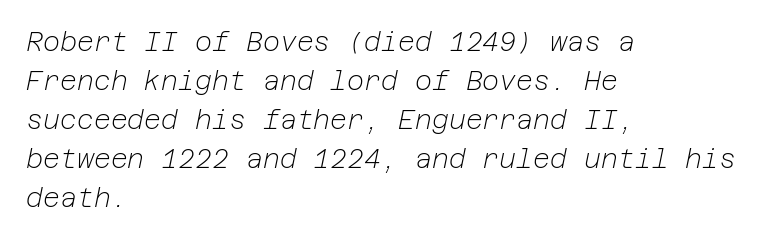
The image shows 26 px text type, italic (leaning right); set left-aligned, normal line spacing (1.5x), normal letter spacing, not underlined.
